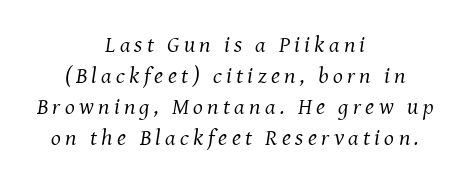
Q: Is the text bold? A: No.
Q: Is the text italic (slanted)? A: Yes, it leans right by about 7 degrees.
Q: Is the text underlined? A: No.
Q: How is the paragraph aligned? A: Centered.
Q: Is the spacing between lines tight, normal or loose? A: Normal.
